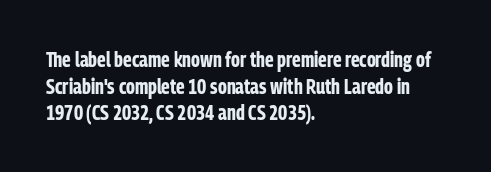
Q: Is the text bold? A: Yes.
Q: Is the text italic (slanted)? A: No, it is upright.
Q: Is the text underlined? A: No.
Q: How is the paragraph aligned? A: Left-aligned.
Q: Is the spacing between letters normal or unusually wide? A: Normal.
Q: Is the spacing between lines tight, normal or loose? A: Normal.
